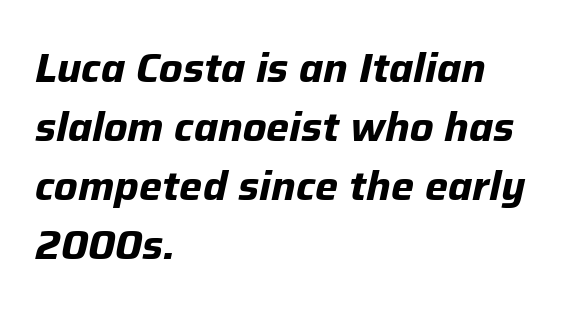
{"italic": "yes", "lean": "right", "slant_degrees": 12, "bold": "yes", "weight": "bold", "width": "normal", "stroke_contrast": "low", "x_height": "medium", "monospaced": "no", "underline": "no", "align": "left", "line_spacing": "normal", "line_spacing_ratio": 1.44, "letter_spacing": "normal", "letter_spacing_em": 0.0, "glyph_px": 41}
